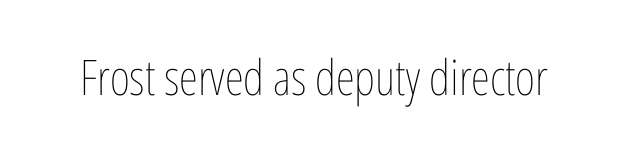
Italic: no, the glyphs are upright roman. Spacing verdict: proportional, widths tailored to each character. Unbolded letterforms with no extra heft. Descender tails drop into unmarked territory. Letter spacing: default.
